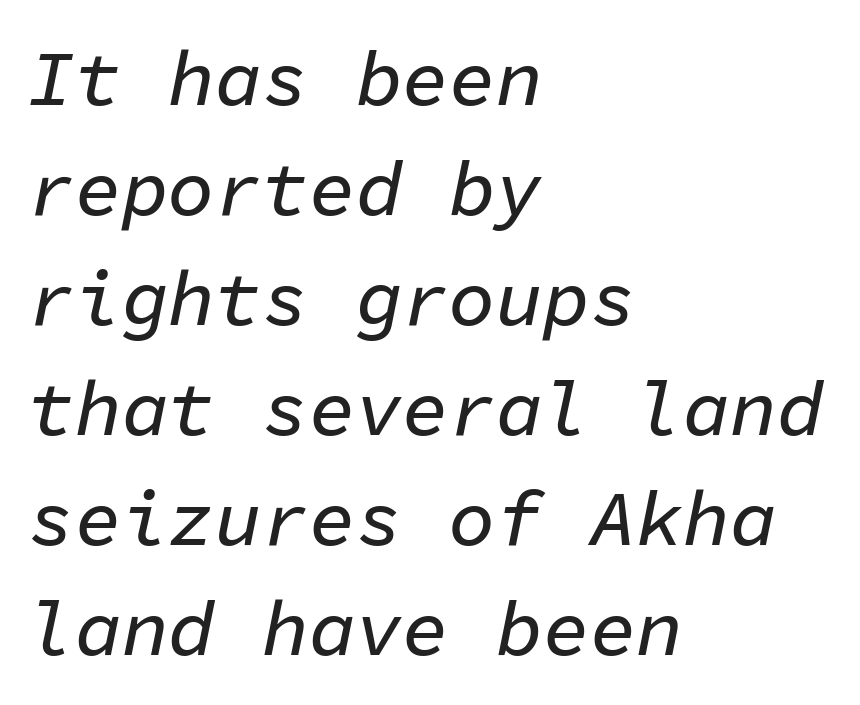
{"italic": "yes", "lean": "right", "slant_degrees": 11, "width": "normal", "stroke_contrast": "low", "x_height": "medium", "monospaced": "yes", "underline": "no", "align": "left", "line_spacing": "normal", "line_spacing_ratio": 1.41, "letter_spacing": "normal", "letter_spacing_em": 0.0, "glyph_px": 78}
